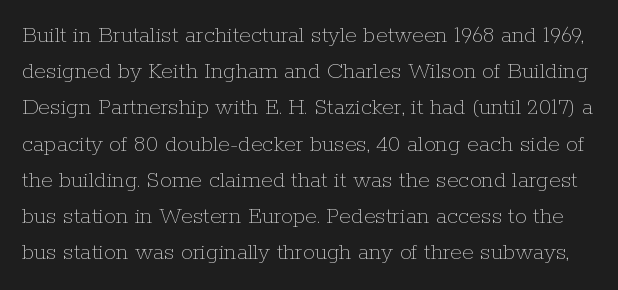
Students, note that the glyphs here touch the page at normal intervals. Notice how the stems are strictly vertical — no italics here. This reads as an unemphasized weight, regular at the heaviest. In terms of leading, this rendering sits right in the middle. The string is rendered with underlining switched off.
